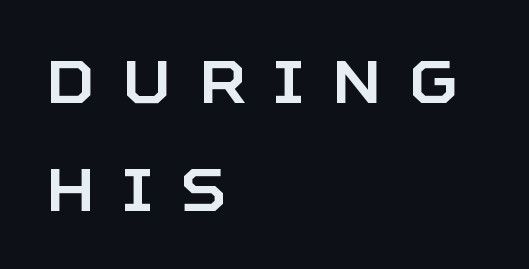
Q: Is the text italic (slanted)? A: No, it is upright.
Q: Is the typeface a serif or a sans-serif typeface? A: Sans-serif.
Q: Is the text underlined? A: No.
Q: How is the paragraph aligned? A: Left-aligned.
Q: Is the spacing between letters normal or unusually wide? A: Unusually wide.
Q: Width (condensed, normal, or wide)? A: Normal.
Q: Stroke contrast? A: Low.
Q: x-height? A: Large.
Q: Monospaced? A: No.
